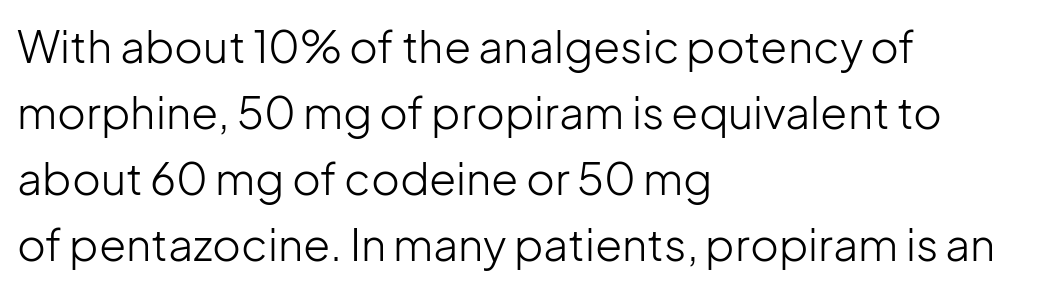
The image shows 44 px light sans-serif type, upright; set left-aligned, normal line spacing (1.5x), normal letter spacing, not underlined; low stroke contrast and a medium x-height.
